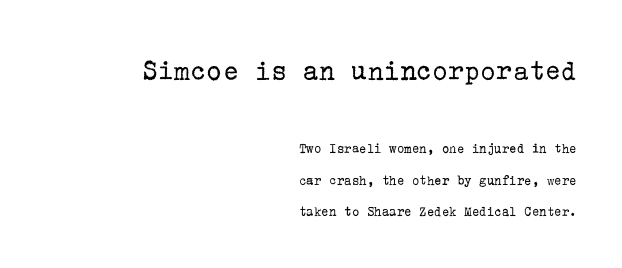
Q: Is the text bold? A: No.
Q: Is the text italic (slanted)? A: No, it is upright.
Q: Is the typeface a serif or a sans-serif typeface? A: Serif.
Q: Is the text underlined? A: No.
Q: How is the paragraph aligned? A: Right-aligned.
Q: Is the spacing between letters normal or unusually wide? A: Normal.
Q: Is the spacing between lines tight, normal or loose? A: Loose.
Q: Which block of text is set in a larger size, the first (top) or the second (bottom)? A: The first (top) one.
Q: Width (condensed, normal, or wide)? A: Normal.
Q: Stroke contrast? A: Low.
Q: x-height? A: Medium.
